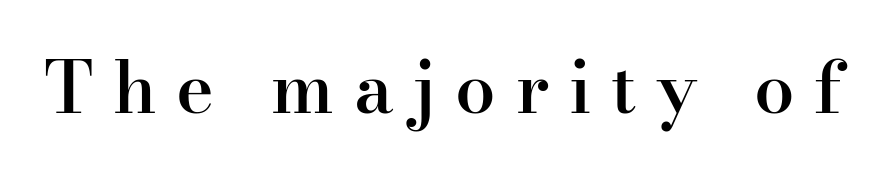
{"serif": "yes", "italic": "no", "bold": "semi", "weight": "semibold", "width": "normal", "stroke_contrast": "high", "x_height": "small", "monospaced": "no", "underline": "no", "letter_spacing": "wide", "letter_spacing_em": 0.27, "glyph_px": 72}
